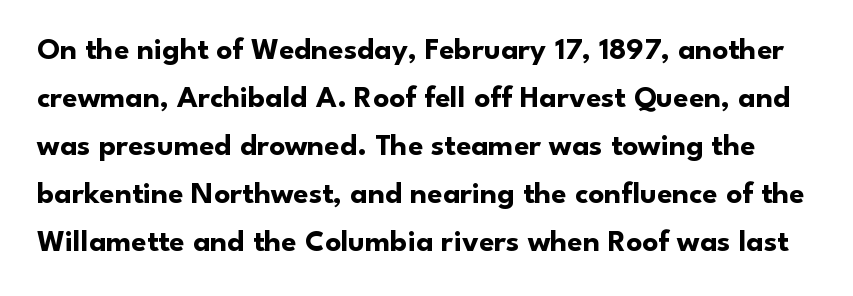
The image shows 31 px bold sans-serif type, upright; set normal line spacing (1.55x), normal letter spacing, not underlined; low stroke contrast and a small x-height.
